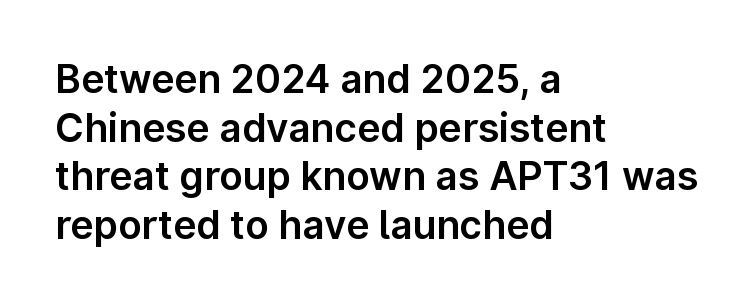
Q: Is the text italic (slanted)? A: No, it is upright.
Q: Is the typeface a serif or a sans-serif typeface? A: Sans-serif.
Q: Is the text underlined? A: No.
Q: How is the paragraph aligned? A: Left-aligned.
Q: Is the spacing between letters normal or unusually wide? A: Normal.
Q: Is the spacing between lines tight, normal or loose? A: Normal.
Q: Width (condensed, normal, or wide)? A: Normal.
Q: Stroke contrast? A: Low.
Q: x-height? A: Medium.
Q: Monospaced? A: No.
